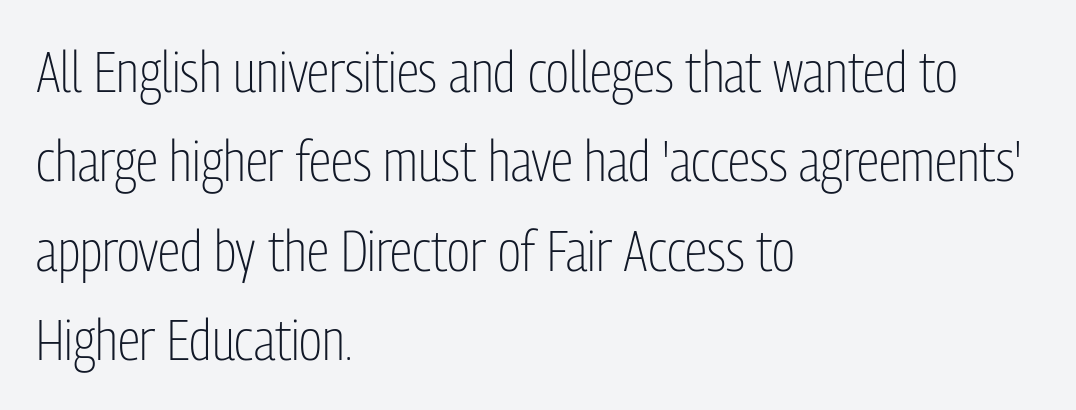
Character widths vary here, with narrow letters taking less room than wide ones. In terms of letterform style, serifs are entirely absent. The space directly below the letters is spotless. Is this a heavy cut? Hardly; it is regular or lighter.
